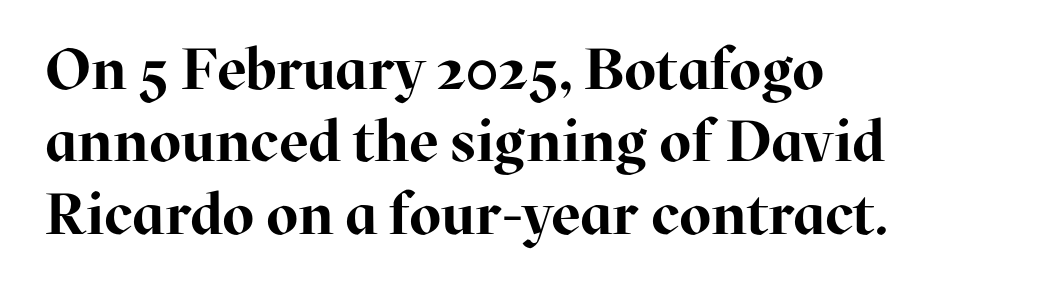
{"serif": "yes", "italic": "no", "bold": "yes", "weight": "bold", "width": "normal", "stroke_contrast": "high", "x_height": "medium", "monospaced": "no", "underline": "no", "align": "left", "line_spacing": "normal", "line_spacing_ratio": 1.25, "letter_spacing": "normal", "letter_spacing_em": 0.0, "glyph_px": 58}
